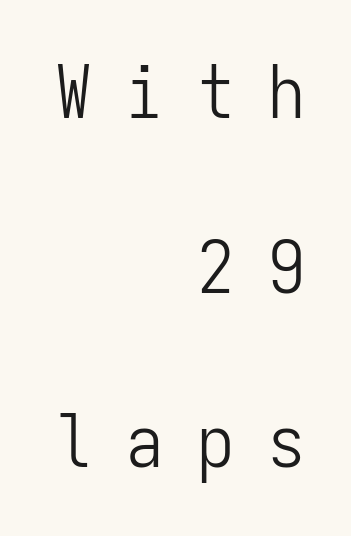
Someone cranked the tracking dial way up on this one. The rendering uses typewriter-style spacing with identical character cells. A sans-serif font was chosen for this passage. A student would call this right alignment; a typographer would say flush right, rag left. The font's upright variant was chosen for this text. One glance says open: line gaps are wider than usual.
